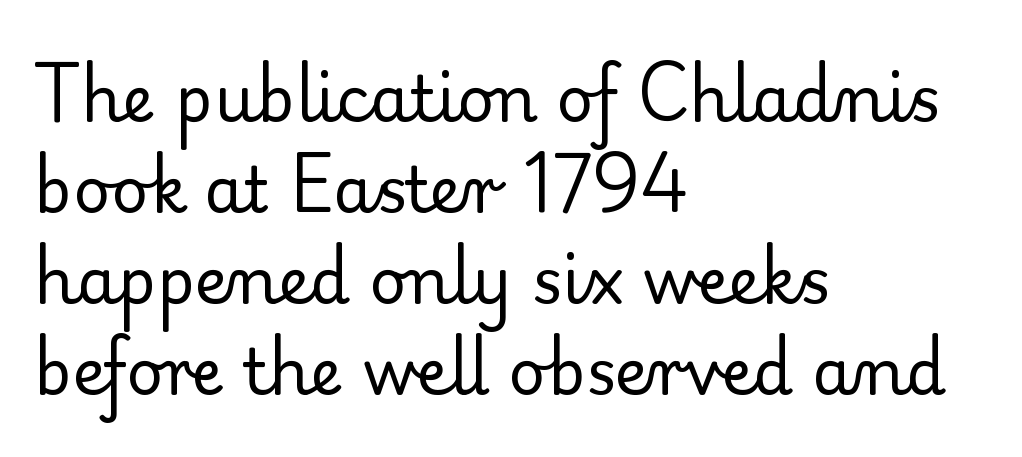
Has an underline been added? It has not. Nope, not italic — everything's standing straight. In terms of leading, this rendering sits right in the middle. The ragged edge is on the right, which tells us the setting is flush left. Is the type heavy? It reads as light-to-regular instead. The rendering uses natural spacing where letterforms have individual widths.
